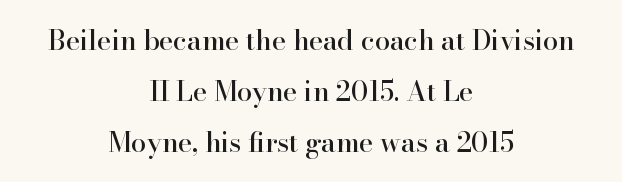
Q: Is the text italic (slanted)? A: No, it is upright.
Q: Is the text underlined? A: No.
Q: How is the paragraph aligned? A: Centered.
Q: Is the spacing between letters normal or unusually wide? A: Normal.
